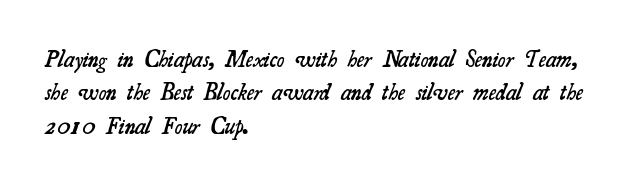
The image shows 23 px text type; set left-aligned, normal line spacing (1.45x), normal letter spacing, not underlined.
